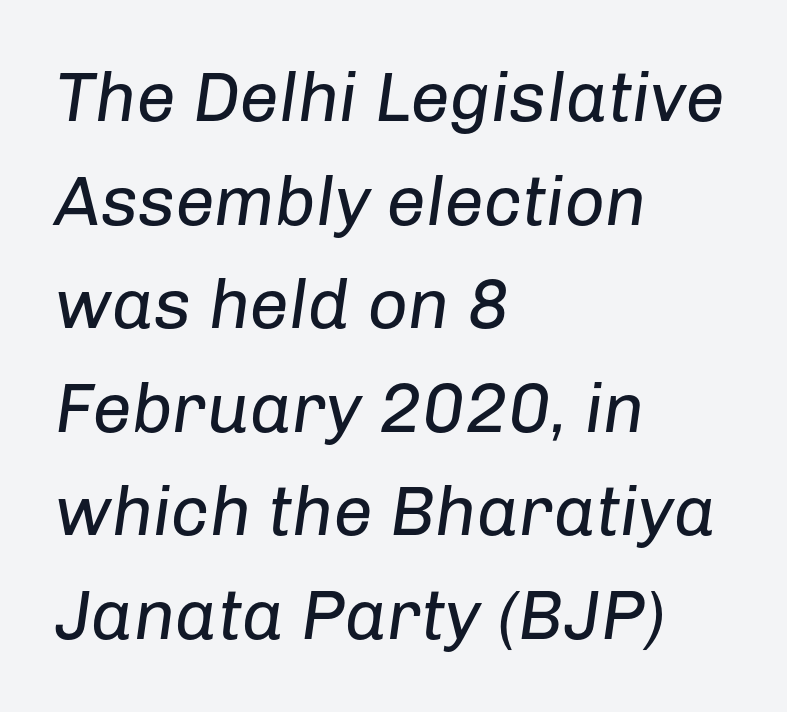
{"italic": "yes", "lean": "right", "slant_degrees": 8, "bold": "no", "weight": "regular", "width": "normal", "stroke_contrast": "low", "x_height": "medium", "monospaced": "no", "underline": "no", "align": "left", "line_spacing": "normal", "line_spacing_ratio": 1.48, "letter_spacing": "normal", "letter_spacing_em": 0.0, "glyph_px": 70}
